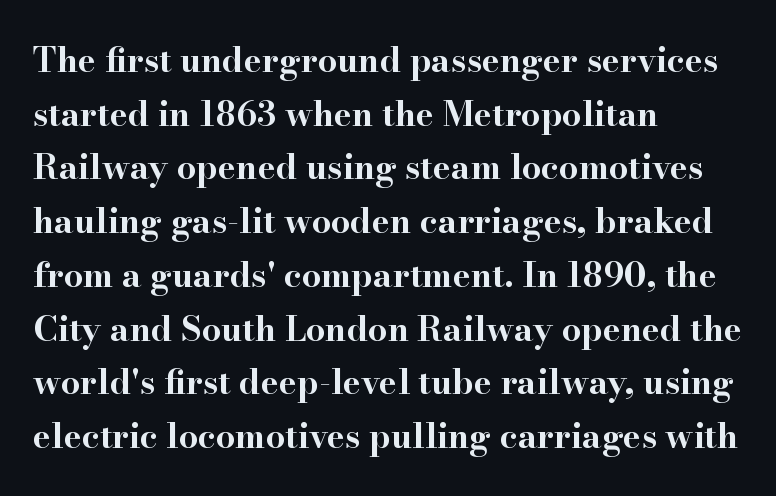
The image shows 34 px bold, wide serif type, upright; set left-aligned, normal line spacing (1.58x), normal letter spacing, not underlined; high stroke contrast and a small x-height.
